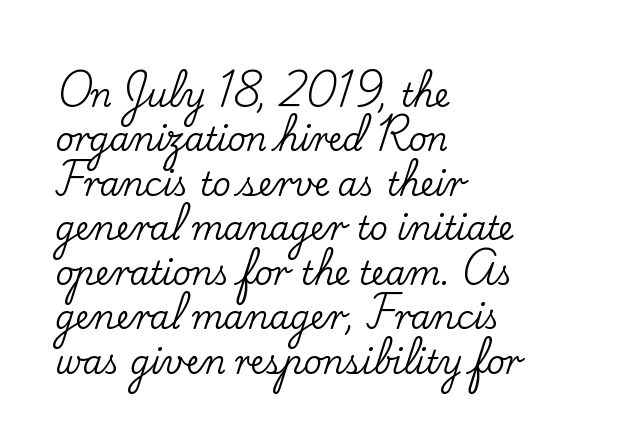
The image shows 32 px serif type; set left-aligned, normal line spacing (1.39x), normal letter spacing, not underlined; low stroke contrast and a small x-height.
